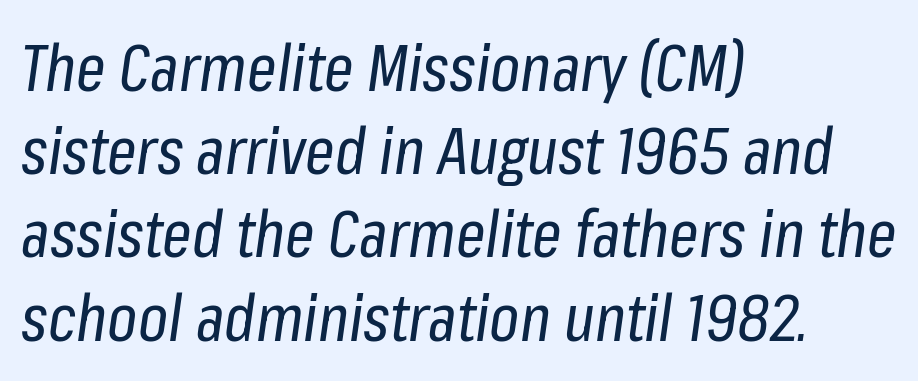
The image shows 65 px regular-weight, condensed type, italic (leaning right); set left-aligned, normal line spacing (1.28x), normal letter spacing, not underlined; low stroke contrast and a medium x-height.
